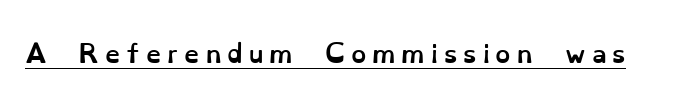
Does a line run under the words? Yes, clearly. Letter spacing: wide. Upright lettering throughout. Chunky letters — that's bold for sure.
